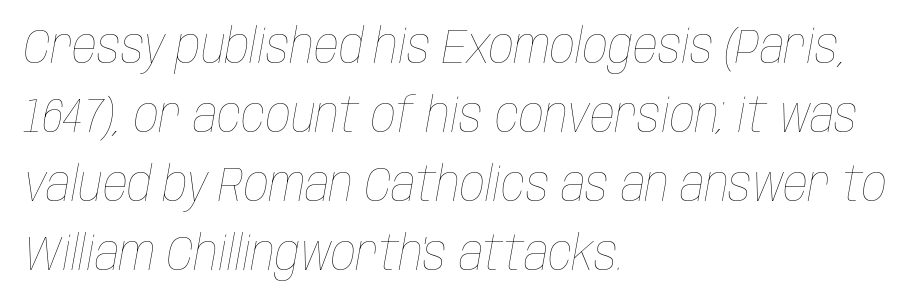
The image shows 49 px thin, condensed type, italic (leaning right); set left-aligned, normal line spacing (1.41x), normal letter spacing, not underlined; low stroke contrast and a large x-height.
